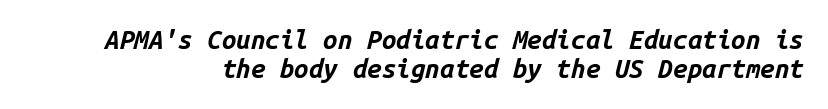
The image shows 26 px bold type, italic (leaning right); set tight line spacing (1.11x), normal letter spacing, not underlined.
